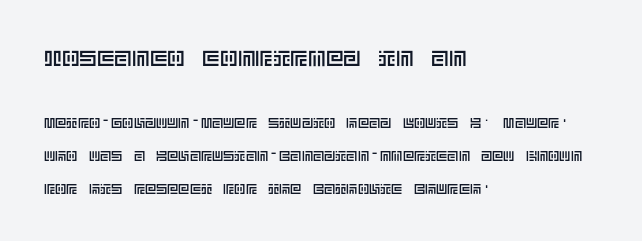
{"italic": "no", "underline": "no", "align": "left", "line_spacing": "loose", "line_spacing_ratio": 2.36, "letter_spacing": "normal", "letter_spacing_em": 0.0, "larger_block": "first", "size_ratio": 1.57, "glyph_px": 22}
